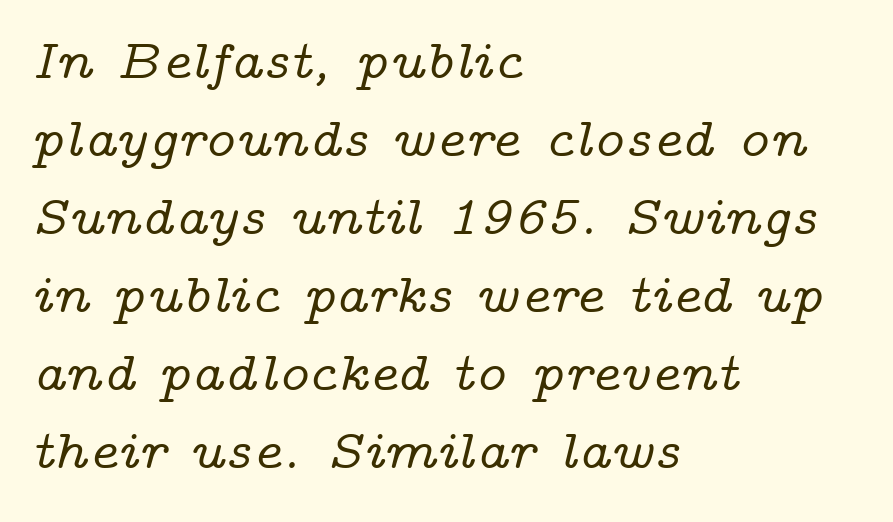
{"serif": "yes", "italic": "yes", "lean": "right", "slant_degrees": 14, "width": "wide", "stroke_contrast": "low", "x_height": "medium", "monospaced": "no", "underline": "no", "align": "left", "line_spacing": "normal", "line_spacing_ratio": 1.42, "letter_spacing": "normal", "letter_spacing_em": 0.0, "glyph_px": 55}
